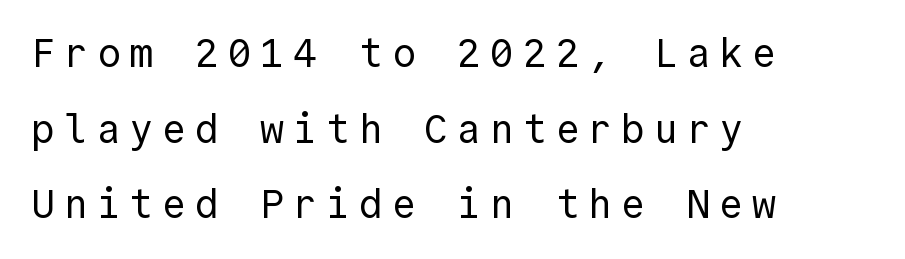
Q: Is the text bold? A: No.
Q: Is the text italic (slanted)? A: No, it is upright.
Q: Is the typeface a serif or a sans-serif typeface? A: Sans-serif.
Q: Is the text underlined? A: No.
Q: How is the paragraph aligned? A: Left-aligned.
Q: Is the spacing between letters normal or unusually wide? A: Unusually wide.
Q: Width (condensed, normal, or wide)? A: Normal.
Q: x-height? A: Medium.
Q: Monospaced? A: Yes.
